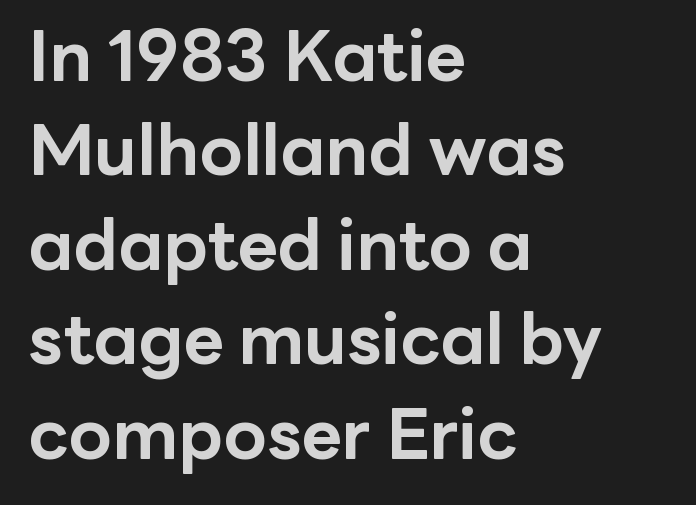
The line-height multiplier appears to be the usual default. This is sans-serif lettering, the kind often seen on screens and signage. The rendering keeps characters at their native spacing. The lines are quadded left. This sample has the flowing, uneven cadence of proportional lettering.
